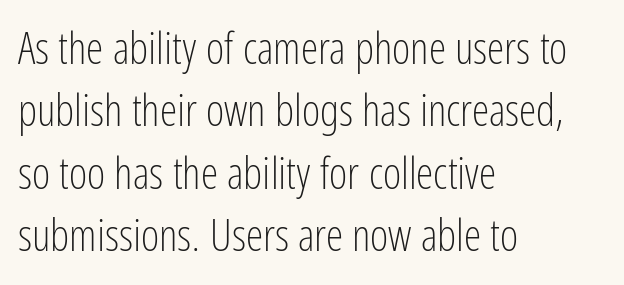
{"serif": "no", "italic": "no", "bold": "no", "weight": "light", "width": "condensed", "stroke_contrast": "low", "x_height": "medium", "monospaced": "no", "underline": "no", "align": "left", "line_spacing": "normal", "line_spacing_ratio": 1.42, "letter_spacing": "normal", "letter_spacing_em": 0.0, "glyph_px": 44}
